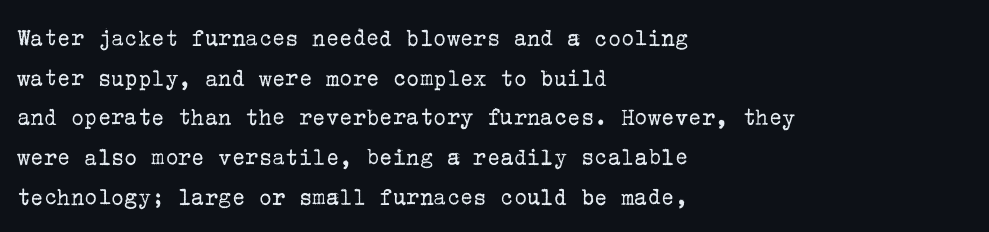
Q: Is the text bold? A: No.
Q: Is the text italic (slanted)? A: No, it is upright.
Q: Is the text underlined? A: No.
Q: How is the paragraph aligned? A: Left-aligned.
Q: Is the spacing between letters normal or unusually wide? A: Normal.
Q: Is the spacing between lines tight, normal or loose? A: Normal.
